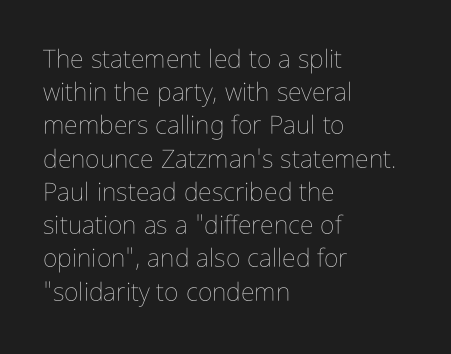
These lines sit exactly where default settings would place them. Decoration check: the copy has no underline. The typeface has the unassuming heft of standard copy or less. Horizontal alignment here is leftward, the default for most running prose.
